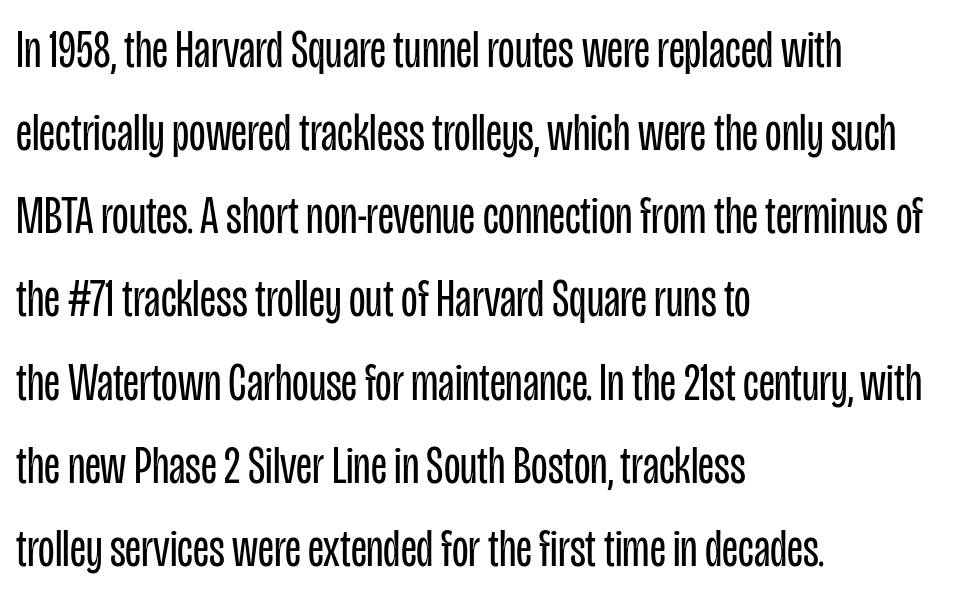
The image shows 54 px regular-weight, condensed sans-serif type, upright; set left-aligned, normal line spacing (1.54x), normal letter spacing, not underlined; low stroke contrast and a large x-height.
